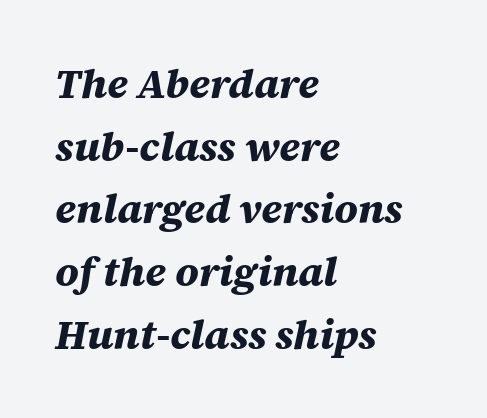
{"italic": "yes", "lean": "right", "slant_degrees": 12, "bold": "yes", "weight": "bold", "width": "normal", "stroke_contrast": "medium", "x_height": "large", "monospaced": "no", "underline": "no", "align": "left", "line_spacing": "normal", "line_spacing_ratio": 1.53, "letter_spacing": "normal", "letter_spacing_em": 0.0, "glyph_px": 41}
